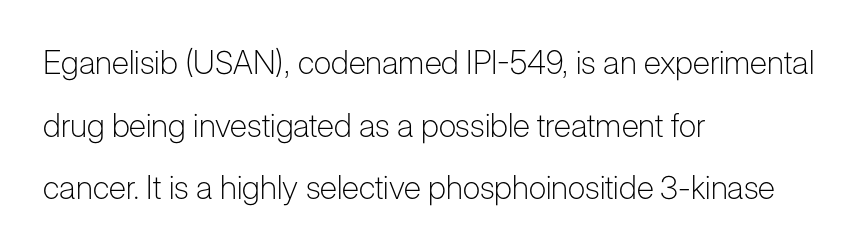
Q: Is the text bold? A: No.
Q: Is the text italic (slanted)? A: No, it is upright.
Q: Is the typeface a serif or a sans-serif typeface? A: Sans-serif.
Q: Is the text underlined? A: No.
Q: How is the paragraph aligned? A: Left-aligned.
Q: Is the spacing between letters normal or unusually wide? A: Normal.
Q: Is the spacing between lines tight, normal or loose? A: Loose.
Q: Width (condensed, normal, or wide)? A: Normal.
Q: Stroke contrast? A: Low.
Q: x-height? A: Medium.
Q: Monospaced? A: No.
